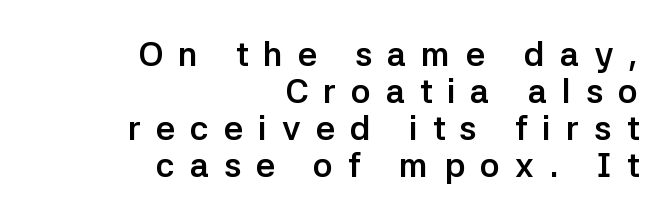
The image shows 34 px semibold sans-serif type, upright; set right-aligned, tight line spacing (1.09x), unusually wide letter spacing (+0.44 em), not underlined; low stroke contrast and a medium x-height.
